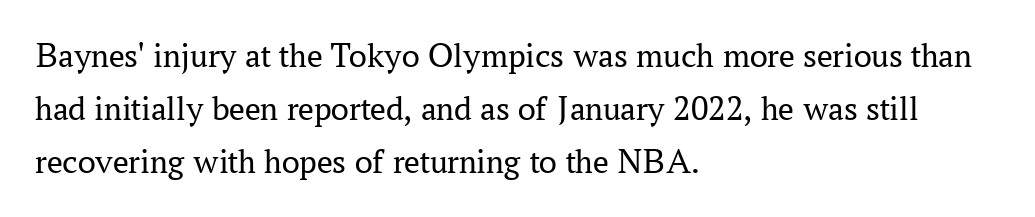
Q: Is the text bold? A: No.
Q: Is the text italic (slanted)? A: No, it is upright.
Q: Is the typeface a serif or a sans-serif typeface? A: Serif.
Q: Is the text underlined? A: No.
Q: How is the paragraph aligned? A: Left-aligned.
Q: Is the spacing between letters normal or unusually wide? A: Normal.
Q: Is the spacing between lines tight, normal or loose? A: Normal.
Q: Width (condensed, normal, or wide)? A: Normal.
Q: Stroke contrast? A: Medium.
Q: x-height? A: Medium.
Q: Monospaced? A: No.
